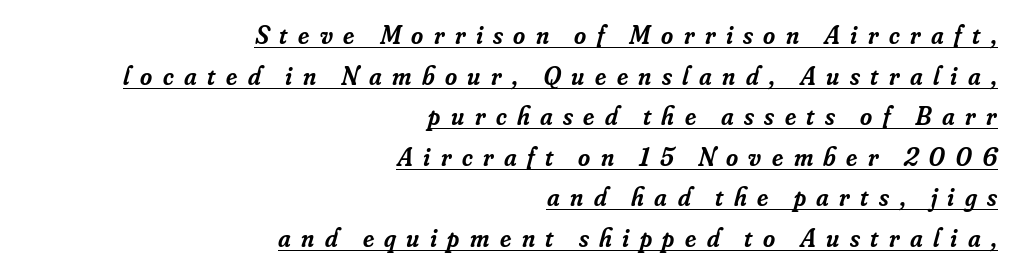
Q: Is the text bold? A: Semi-bold.
Q: Is the text italic (slanted)? A: Yes, it leans right by about 16 degrees.
Q: Is the text underlined? A: Yes.
Q: How is the paragraph aligned? A: Right-aligned.
Q: Is the spacing between letters normal or unusually wide? A: Unusually wide.
Q: Is the spacing between lines tight, normal or loose? A: Normal.
